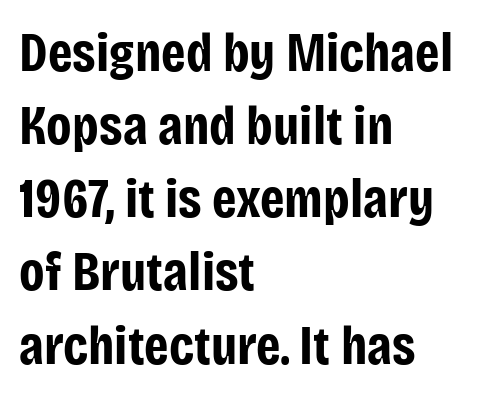
The image shows 55 px bold, condensed sans-serif type, upright; set left-aligned, normal line spacing (1.33x), normal letter spacing, not underlined; low stroke contrast and a large x-height.
